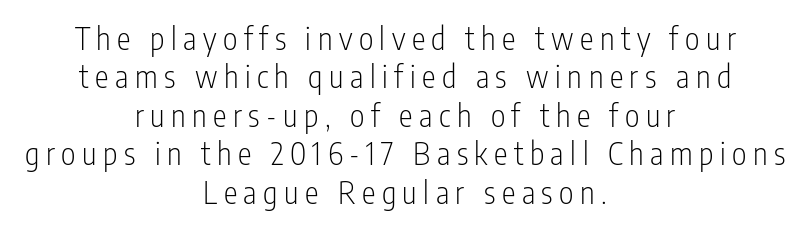
{"serif": "no", "italic": "no", "bold": "no", "weight": "light", "width": "condensed", "stroke_contrast": "low", "x_height": "medium", "monospaced": "no", "underline": "no", "align": "center", "line_spacing_ratio": 1.24, "letter_spacing": "wide", "letter_spacing_em": 0.21, "glyph_px": 31}
